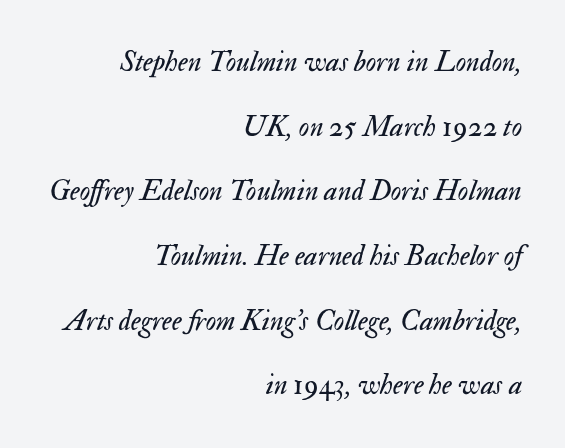
{"italic": "yes", "lean": "right", "slant_degrees": 17, "bold": "no", "weight": "regular", "width": "normal", "stroke_contrast": "medium", "x_height": "small", "monospaced": "no", "underline": "no", "align": "right", "line_spacing": "loose", "line_spacing_ratio": 2.23, "letter_spacing": "normal", "letter_spacing_em": 0.0, "glyph_px": 29}
